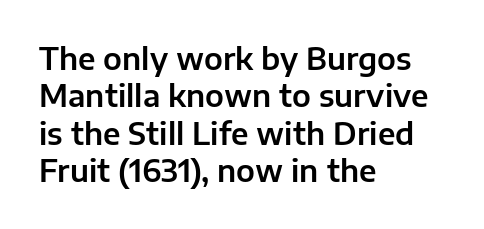
{"serif": "no", "italic": "no", "width": "normal", "stroke_contrast": "low", "x_height": "medium", "monospaced": "no", "underline": "no", "align": "left", "line_spacing": "normal", "line_spacing_ratio": 1.25, "letter_spacing": "normal", "letter_spacing_em": 0.0, "glyph_px": 30}
